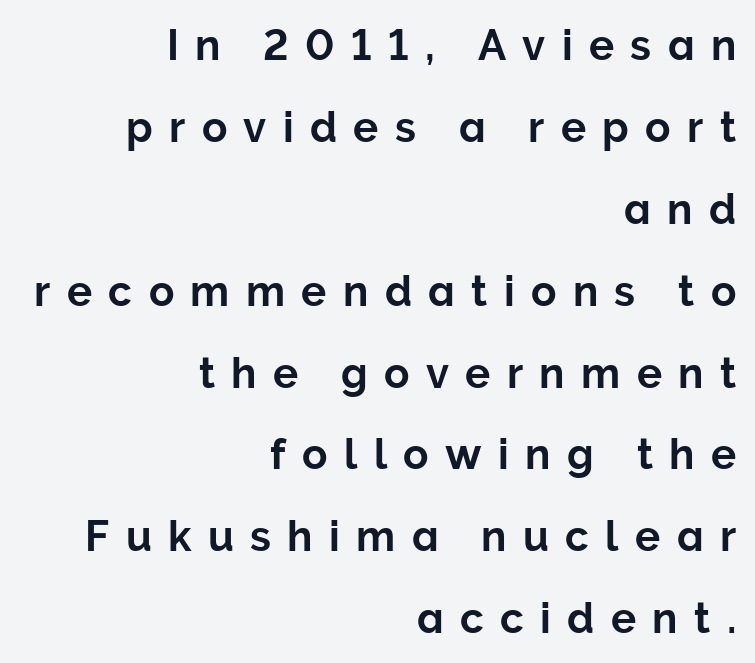
The image shows 42 px sans-serif type, upright; set right-aligned, loose line spacing (1.95x), unusually wide letter spacing (+0.39 em), not underlined; low stroke contrast and a medium x-height.
